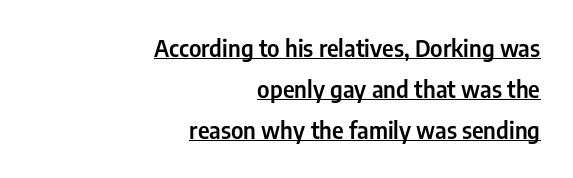
The image shows 23 px text type, upright; set right-aligned, line spacing 1.78x, normal letter spacing, underlined.
